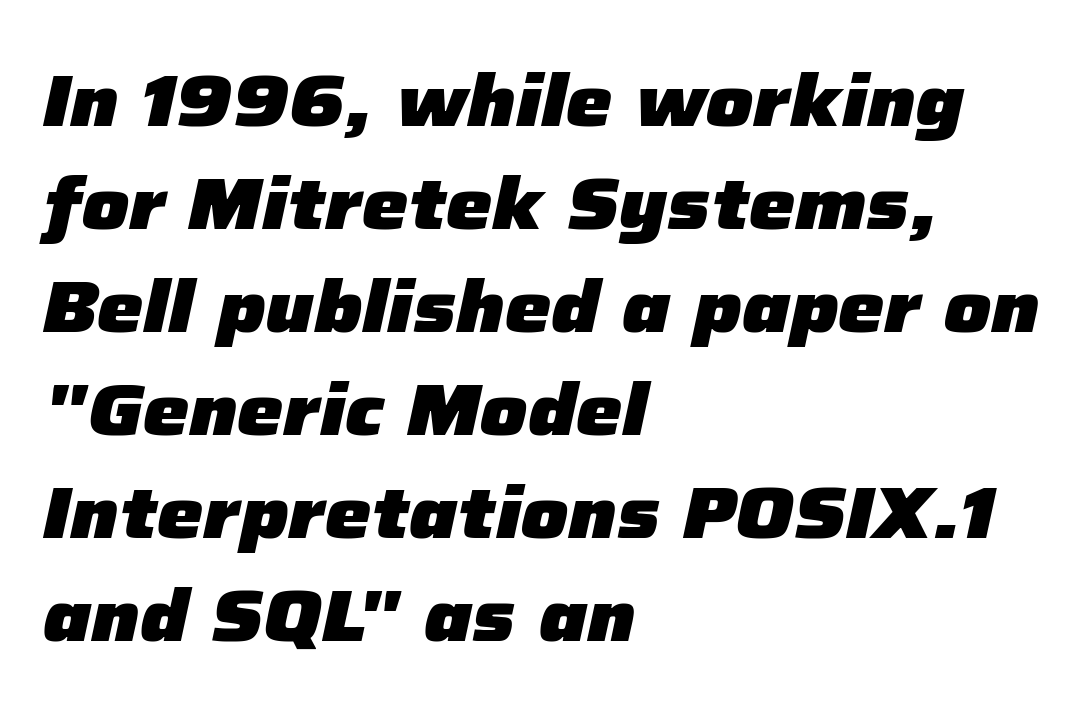
The image shows 73 px heavy type, italic (leaning right); set left-aligned, normal line spacing (1.41x), normal letter spacing, not underlined; low stroke contrast and a medium x-height.
